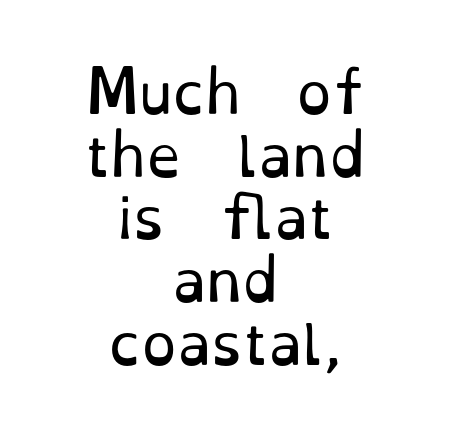
Q: Is the text bold? A: No.
Q: Is the text italic (slanted)? A: No, it is upright.
Q: Is the typeface a serif or a sans-serif typeface? A: Sans-serif.
Q: Is the text underlined? A: No.
Q: How is the paragraph aligned? A: Centered.
Q: Is the spacing between letters normal or unusually wide? A: Normal.
Q: Is the spacing between lines tight, normal or loose? A: Tight.
Q: Width (condensed, normal, or wide)? A: Normal.
Q: Stroke contrast? A: Low.
Q: x-height? A: Small.
Q: Monospaced? A: No.
